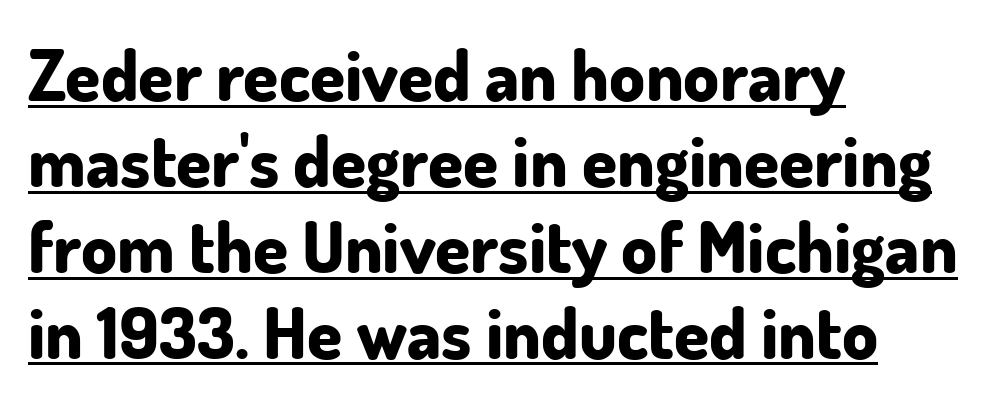
The image shows 71 px bold sans-serif type, upright; set left-aligned, line spacing 1.21x, normal letter spacing, underlined; low stroke contrast and a small x-height.
